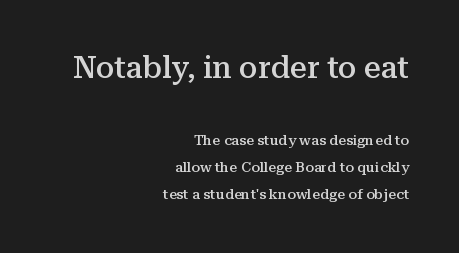
You could not count columns in this text — the font is proportionally spaced. Between one letter and the next there's only the usual sliver of space. Clear beneath every line of the passage. Strokes here are thickened, but only to semibold level. The compositor pushed each line to the right boundary. Every character sits straight up, as roman type does.
